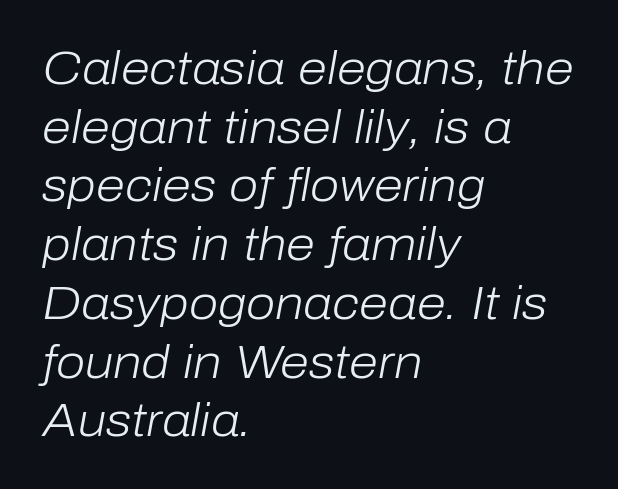
Reading down the block, your eye returns to a fixed left position each line. The specimen reads as italic at a glance. The space beneath each line is pristine and unruled. The type is set solid horizontally, with unmodified tracking.
